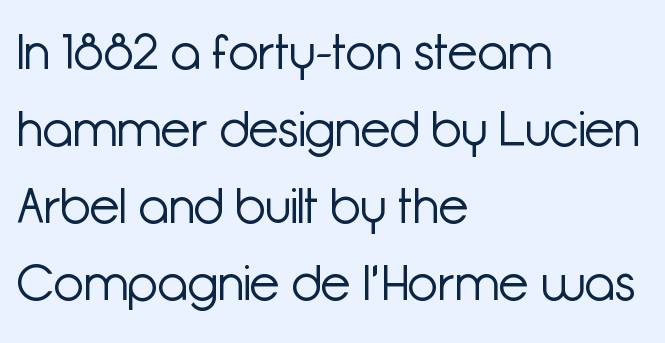
Beneath every word, the page is bare. Reading down the block, your eye returns to a fixed left position each line. Here the designer chose a conventional face with non-uniform glyph widths. This rendering employs a face without finishing strokes, i.e., a sans-serif. The gaps between neighbouring characters are ordinary and unremarkable. Is there any slant? The stems are plumb.
